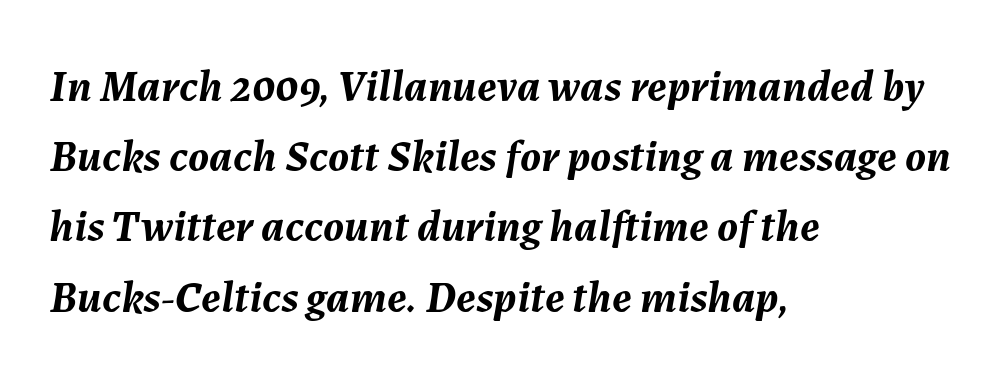
The image shows 45 px semibold type, italic (leaning right); set left-aligned, normal line spacing (1.56x), normal letter spacing, not underlined; medium stroke contrast and a medium x-height.
